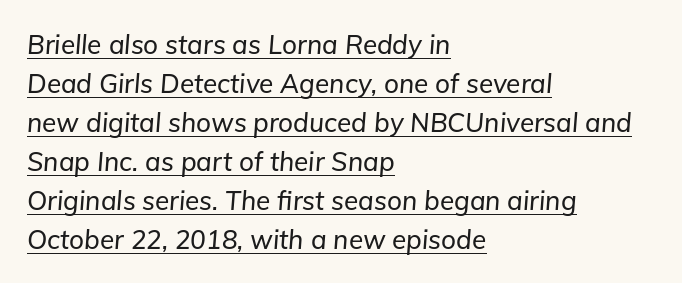
{"italic": "yes", "lean": "right", "slant_degrees": 5, "underline": "yes", "align": "left", "line_spacing": "normal", "line_spacing_ratio": 1.5, "letter_spacing": "normal", "letter_spacing_em": 0.0, "glyph_px": 26}
